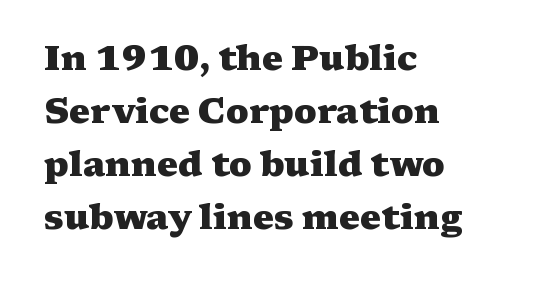
The image shows 35 px heavy, wide serif type, upright; set left-aligned, normal line spacing (1.51x), normal letter spacing, not underlined; medium stroke contrast and a medium x-height.
